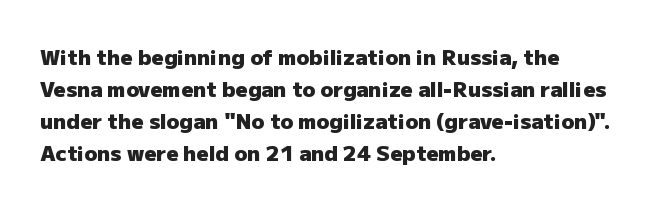
Q: Is the text bold? A: Yes.
Q: Is the text italic (slanted)? A: No, it is upright.
Q: Is the text underlined? A: No.
Q: How is the paragraph aligned? A: Left-aligned.
Q: Is the spacing between letters normal or unusually wide? A: Normal.
Q: Is the spacing between lines tight, normal or loose? A: Normal.
